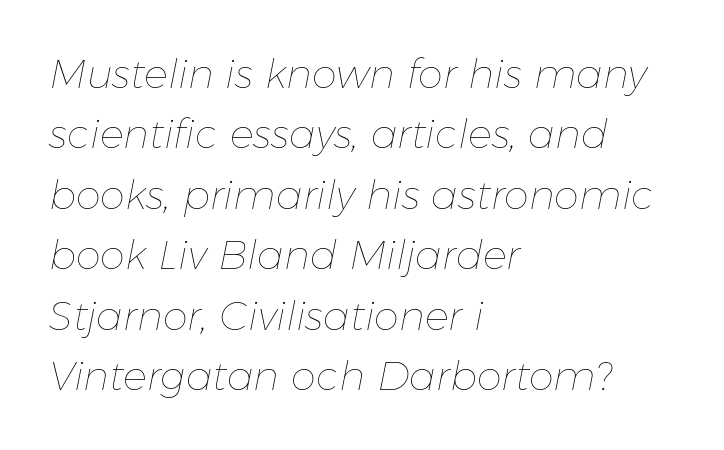
Character widths vary here, with narrow letters taking less room than wide ones. The passage shown leans; its letterforms are oblique. You could call the tracking neutral — neither tight nor loose. The rendering uses a moderate line-height, typical for paragraphs. Reading down the block, your eye returns to a fixed left position each line. The weight tops out at a normal text grade.
